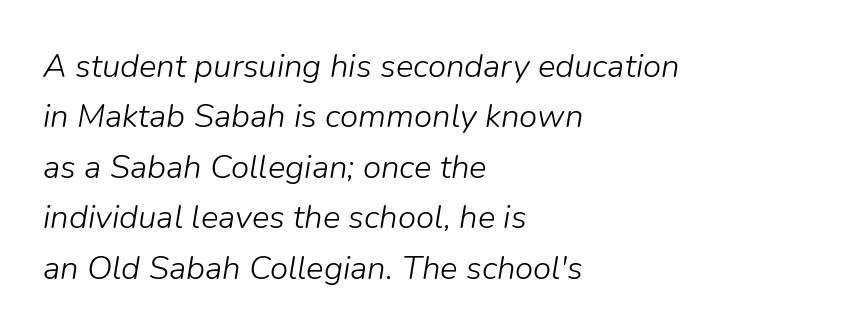
The image shows 33 px light type, italic (leaning right); set left-aligned, normal line spacing (1.53x), normal letter spacing, not underlined; low stroke contrast and a medium x-height.
